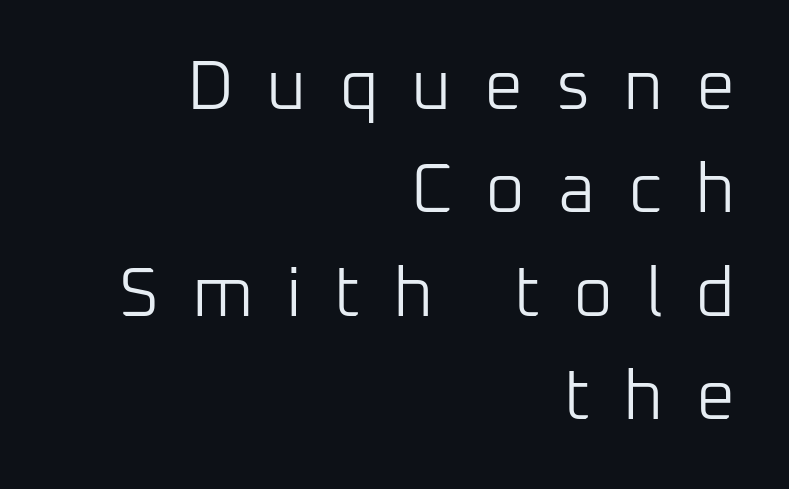
The image shows 69 px light sans-serif type, upright; set right-aligned, normal line spacing (1.5x), unusually wide letter spacing (+0.47 em), not underlined; low stroke contrast and a medium x-height.
